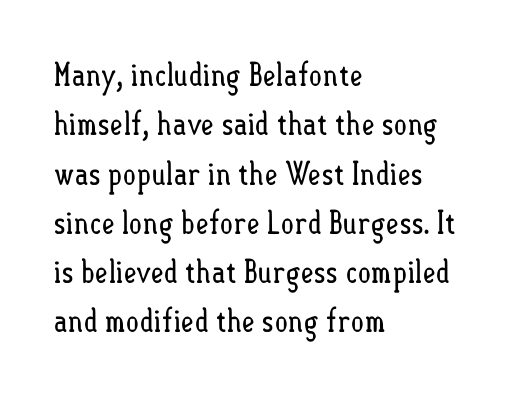
Q: Is the text bold? A: No.
Q: Is the text italic (slanted)? A: No, it is upright.
Q: Is the text underlined? A: No.
Q: How is the paragraph aligned? A: Left-aligned.
Q: Is the spacing between letters normal or unusually wide? A: Normal.
Q: Is the spacing between lines tight, normal or loose? A: Normal.
Q: Width (condensed, normal, or wide)? A: Condensed.
Q: Stroke contrast? A: Low.
Q: x-height? A: Small.
Q: Monospaced? A: No.
